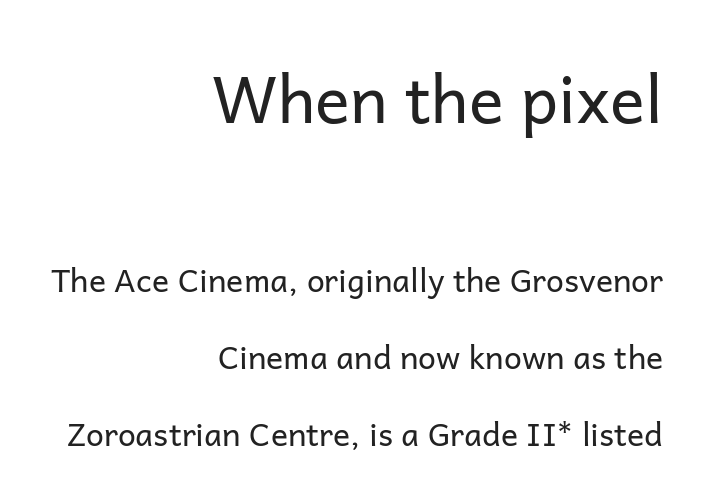
Looks like regular typesetting: each glyph gets only the width it needs. The area under the type is left untouched. No feet cap the strokes, marking this as sans-serif type. Posture: upright roman.
